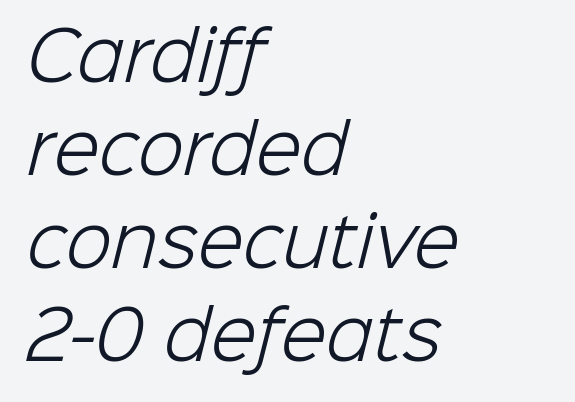
Q: Is the text bold? A: No.
Q: Is the typeface a serif or a sans-serif typeface? A: Sans-serif.
Q: Is the text underlined? A: No.
Q: How is the paragraph aligned? A: Left-aligned.
Q: Is the spacing between letters normal or unusually wide? A: Normal.
Q: Is the spacing between lines tight, normal or loose? A: Normal.
Q: Width (condensed, normal, or wide)? A: Normal.
Q: Stroke contrast? A: Low.
Q: x-height? A: Medium.
Q: Monospaced? A: No.
